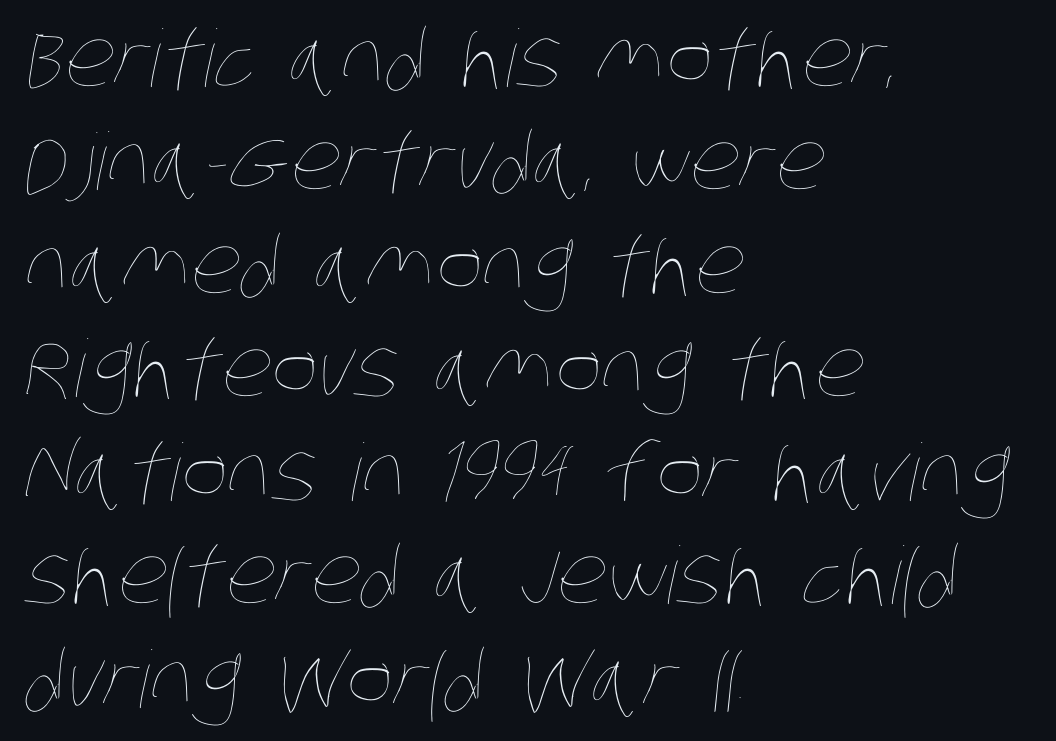
The baseline area is clear. Proportional: the letters do not fall into vertical columns. Summary of vertical rhythm: regular, with standard interline spacing. A classic flush-left, rag-right setting is used for this passage.
